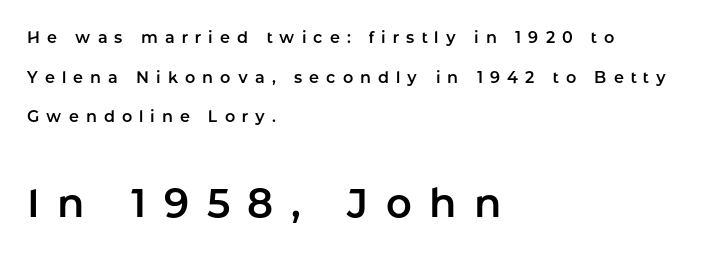
The passage shown is typeset with a sans-serif family. The strip under each line holds only bare page. Short note: letters widely spaced. Every stem runs plumb, perpendicular to the baseline.
